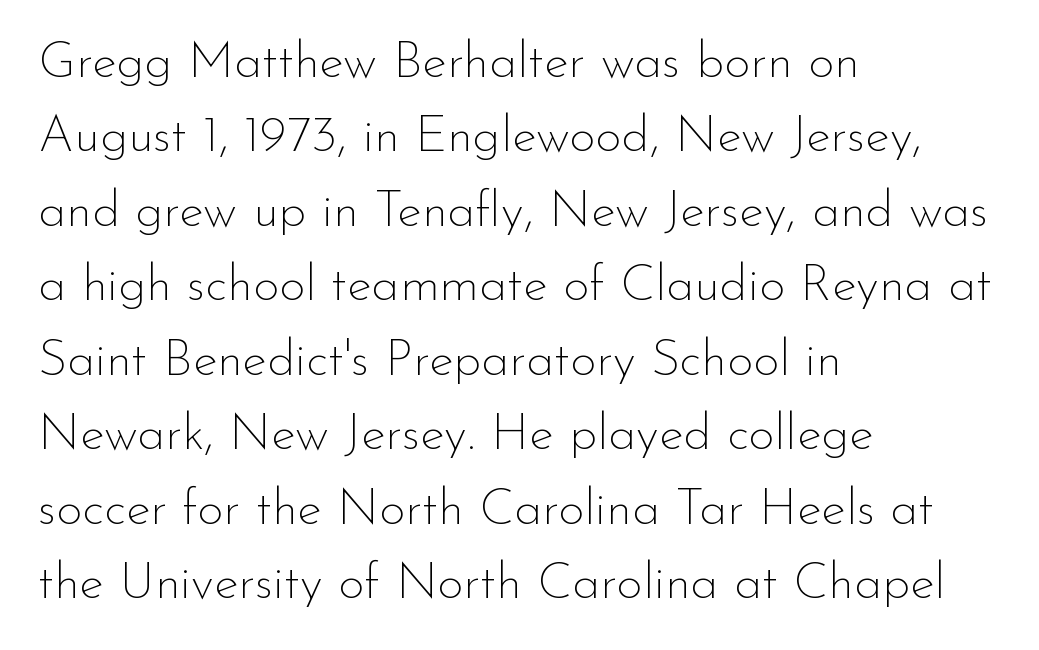
The compositor pushed each line to the left boundary. Do the characters align in a grid? No, the font is proportional. No chunkiness to these letters — they're not bold. The specimen reads as upright at a glance.
